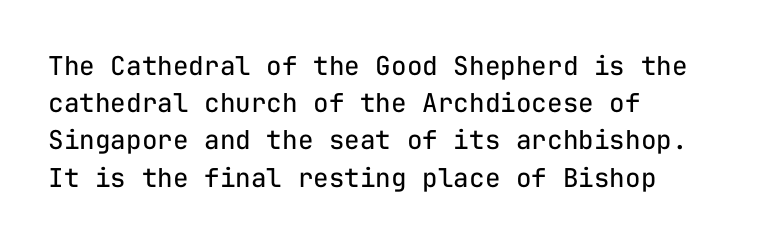
The rendering anchors every line to the left-hand side. A clean baseline with only descenders dipping below it. No chunkiness to these letters — they're not bold. Leading matches the norm, producing a regular column. Ascenders rise straight up at ninety degrees. Nobody touched the tracking dial on this one.
